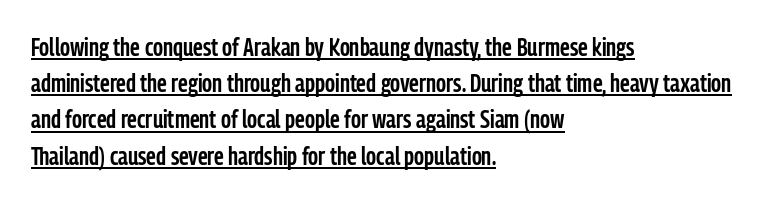
The image shows 25 px text type, upright; set left-aligned, normal line spacing (1.45x), normal letter spacing, underlined.
